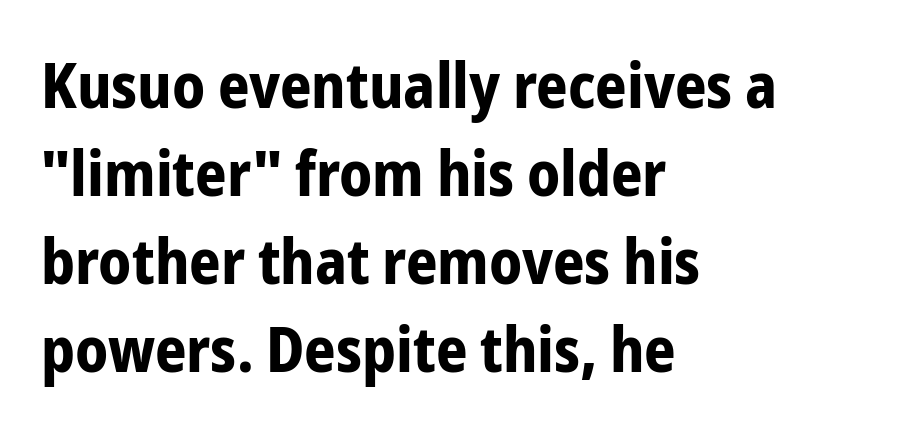
The image shows 62 px bold, condensed sans-serif type, upright; set left-aligned, normal line spacing (1.42x), normal letter spacing, not underlined; low stroke contrast and a medium x-height.
